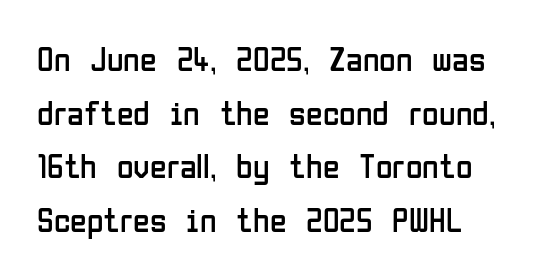
{"serif": "no", "italic": "no", "bold": "no", "weight": "regular", "width": "condensed", "stroke_contrast": "low", "x_height": "medium", "monospaced": "no", "underline": "no", "line_spacing": "normal", "line_spacing_ratio": 1.58, "letter_spacing": "normal", "letter_spacing_em": 0.0, "glyph_px": 34}
